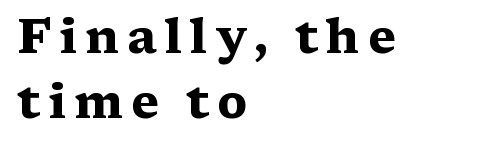
The image shows 48 px heavy, wide serif type, upright; set left-aligned, normal line spacing (1.36x), not underlined; medium stroke contrast and a medium x-height.
